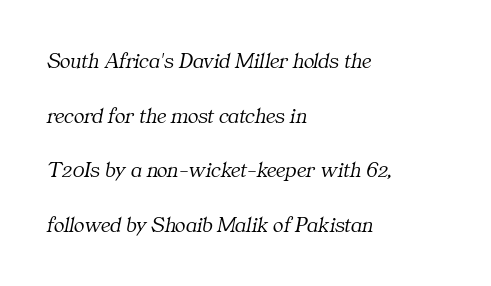
The image shows 22 px text type, italic (leaning right); set left-aligned, loose line spacing (2.48x), normal letter spacing, not underlined.
